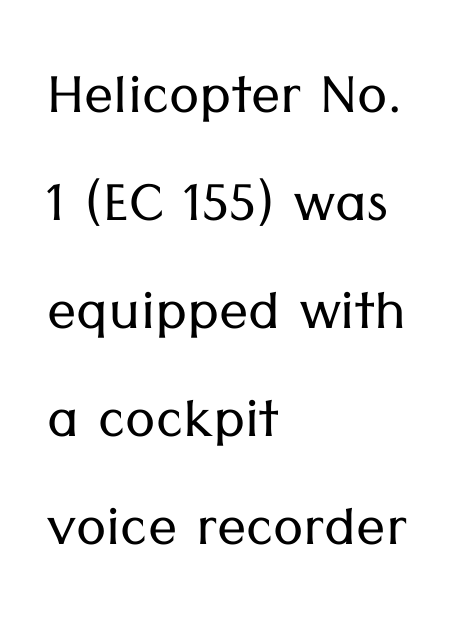
Q: Is the text bold? A: No.
Q: Is the text italic (slanted)? A: No, it is upright.
Q: Is the typeface a serif or a sans-serif typeface? A: Sans-serif.
Q: Is the text underlined? A: No.
Q: How is the paragraph aligned? A: Left-aligned.
Q: Is the spacing between letters normal or unusually wide? A: Normal.
Q: Is the spacing between lines tight, normal or loose? A: Normal.
Q: Width (condensed, normal, or wide)? A: Normal.
Q: Stroke contrast? A: Low.
Q: x-height? A: Medium.
Q: Monospaced? A: No.
